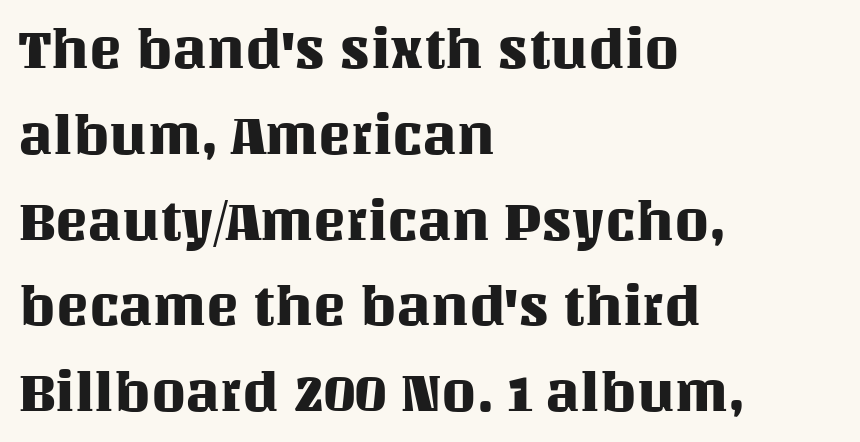
{"italic": "no", "width": "normal", "stroke_contrast": "medium", "x_height": "large", "monospaced": "no", "underline": "no", "align": "left", "line_spacing": "normal", "line_spacing_ratio": 1.56, "letter_spacing": "normal", "letter_spacing_em": 0.0, "glyph_px": 55}
